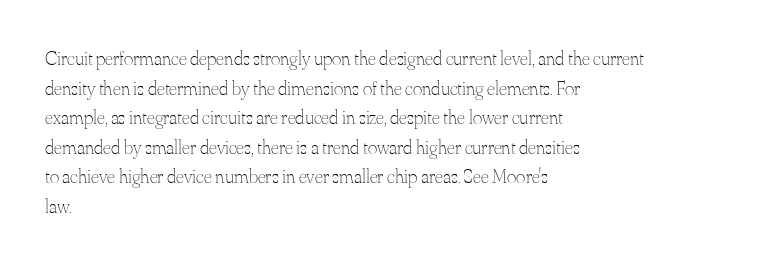
{"italic": "no", "bold": "no", "underline": "no", "align": "left", "line_spacing": "normal", "line_spacing_ratio": 1.48, "letter_spacing": "normal", "letter_spacing_em": 0.0, "glyph_px": 20}
